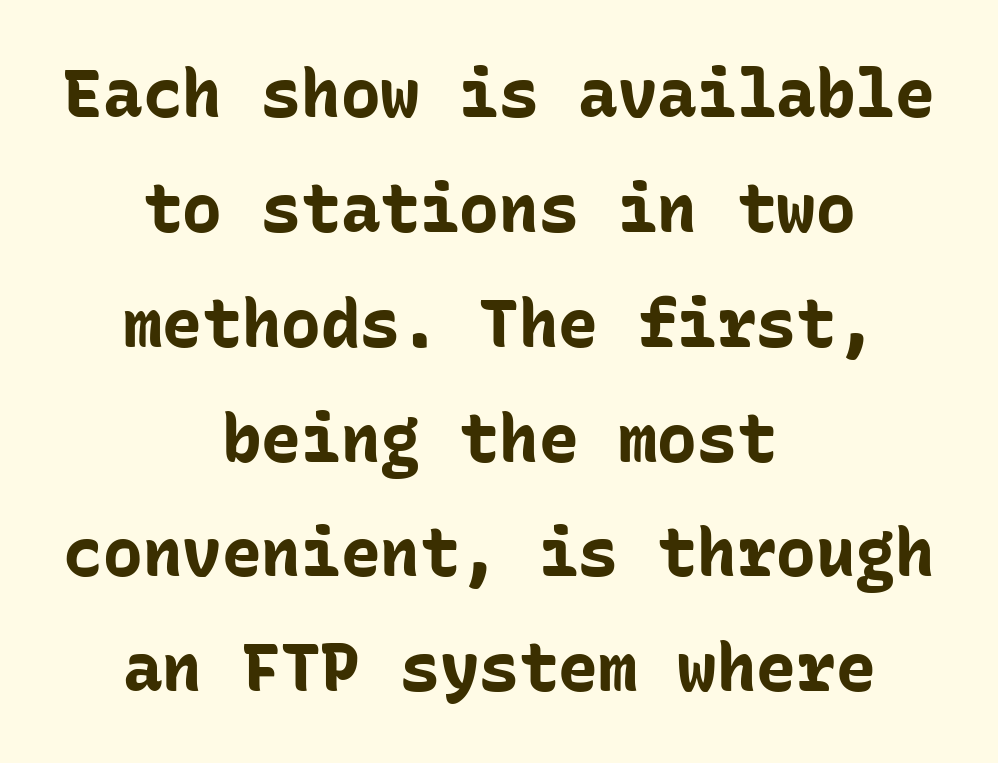
{"serif": "no", "italic": "no", "bold": "yes", "weight": "bold", "width": "normal", "stroke_contrast": "low", "x_height": "medium", "monospaced": "yes", "underline": "no", "align": "center", "line_spacing_ratio": 1.74, "letter_spacing": "normal", "letter_spacing_em": 0.0, "glyph_px": 66}
